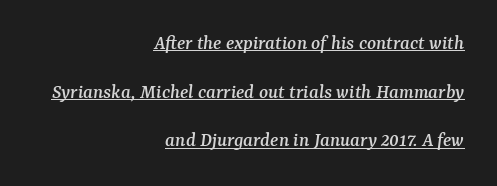
The passage is arranged like a letterhead date or caption credit — flush right. The text carries the slant typical of an italic or oblique font. The letters sit at their default tracking, neither squeezed nor spread. Somebody hit Ctrl+U on this one — the words are underlined. These lines stand farther apart than default settings would place them.
